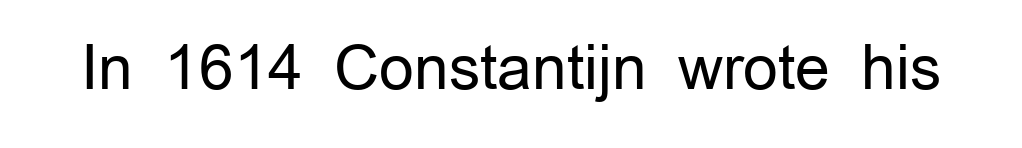
Q: Is the text bold? A: No.
Q: Is the text italic (slanted)? A: No, it is upright.
Q: Is the typeface a serif or a sans-serif typeface? A: Sans-serif.
Q: Is the text underlined? A: No.
Q: Is the spacing between letters normal or unusually wide? A: Normal.
Q: Width (condensed, normal, or wide)? A: Normal.
Q: Stroke contrast? A: Low.
Q: x-height? A: Medium.
Q: Monospaced? A: No.
